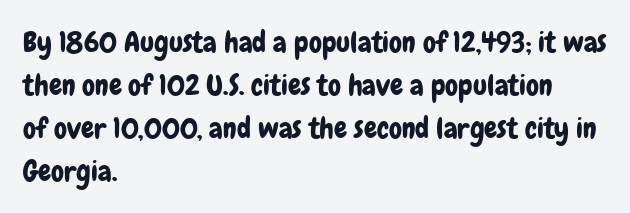
The letters stand straight up with perfectly vertical stems. Casual observation: everything's shoved over to the left. Descenders hang freely into open space. Vertical spacing — default.
